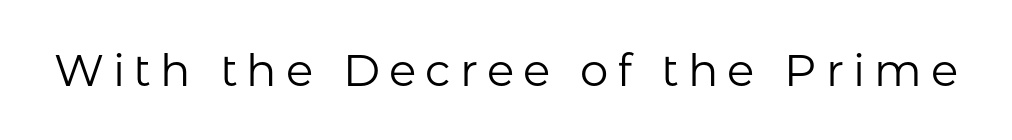
Spacing verdict: proportional, widths tailored to each character. Nothing heavy about these letters — not bold at all. Is the letter spacing exaggerated? Yes — the characters are pushed far apart. Upright lettering throughout. Nothing sits at the stroke ends, so this counts as sans-serif.
